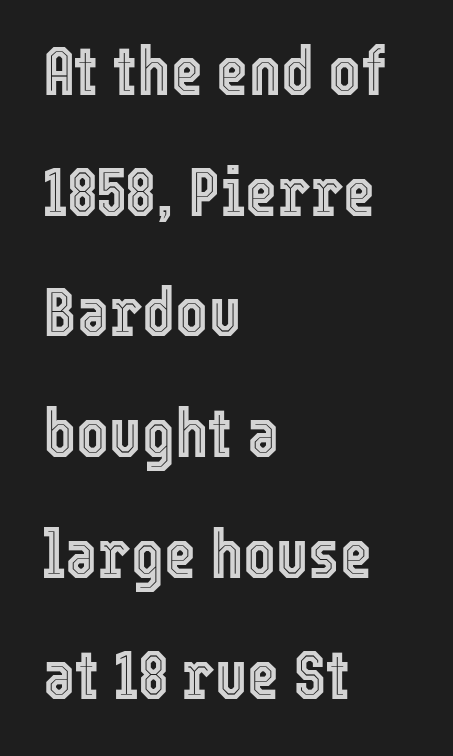
The image shows 69 px condensed type, upright; set left-aligned, line spacing 1.75x, normal letter spacing, not underlined; a medium x-height.
